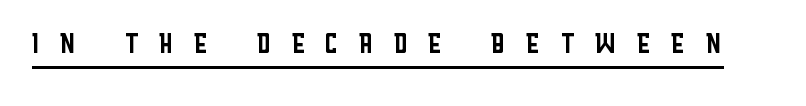
Q: Is the text bold? A: No.
Q: Is the text italic (slanted)? A: No, it is upright.
Q: Is the typeface a serif or a sans-serif typeface? A: Sans-serif.
Q: Is the text underlined? A: Yes.
Q: Is the spacing between letters normal or unusually wide? A: Unusually wide.
Q: Width (condensed, normal, or wide)? A: Condensed.
Q: Stroke contrast? A: Low.
Q: x-height? A: Large.
Q: Monospaced? A: No.
